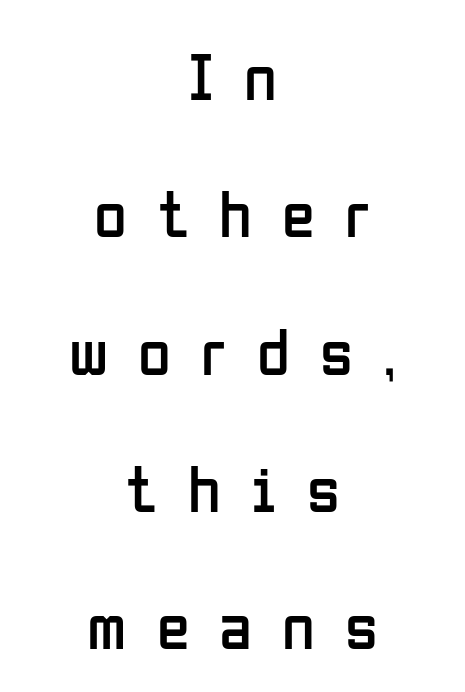
Q: Is the text bold? A: No.
Q: Is the text italic (slanted)? A: No, it is upright.
Q: Is the typeface a serif or a sans-serif typeface? A: Sans-serif.
Q: Is the text underlined? A: No.
Q: How is the paragraph aligned? A: Centered.
Q: Is the spacing between letters normal or unusually wide? A: Unusually wide.
Q: Is the spacing between lines tight, normal or loose? A: Loose.
Q: Width (condensed, normal, or wide)? A: Condensed.
Q: Stroke contrast? A: Low.
Q: x-height? A: Medium.
Q: Monospaced? A: No.
